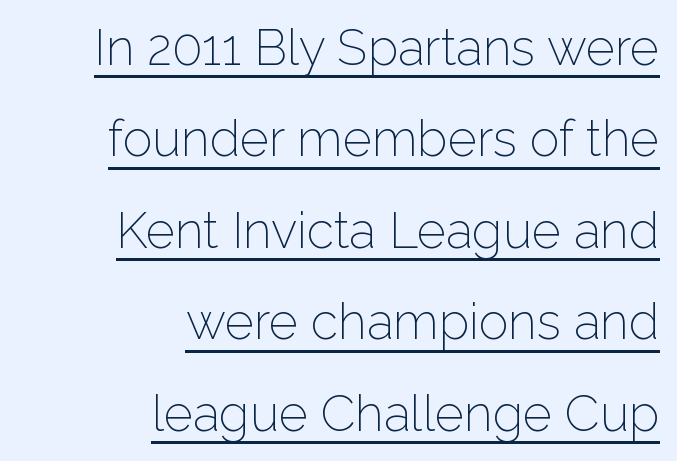
The face used here is rendered with its standard letterfit. You could not count columns in this text — the font is proportionally spaced. The type family on display is of the sans-serif kind. What decoration does the sample have? An underline. Each line ends at the same right margin while the left side varies.
